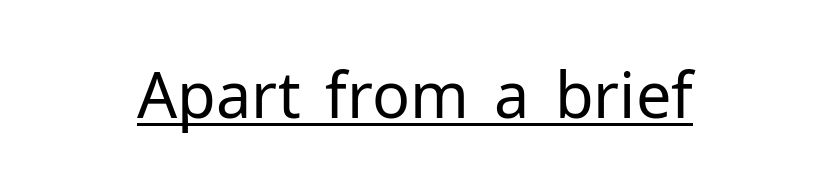
Rendered with straight, roman letterforms. Spacing verdict: proportional, widths tailored to each character. Words appear dense and cohesive because spacing is normal. Check the space under the baseline: a stroke is drawn there.
